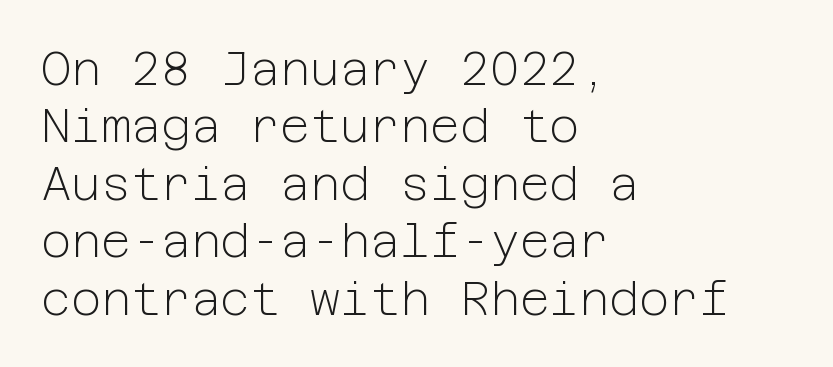
{"serif": "no", "italic": "no", "bold": "no", "weight": "light", "width": "normal", "stroke_contrast": "low", "x_height": "medium", "underline": "no", "align": "left", "line_spacing": "normal", "line_spacing_ratio": 1.25, "letter_spacing": "normal", "letter_spacing_em": 0.0, "glyph_px": 46}
